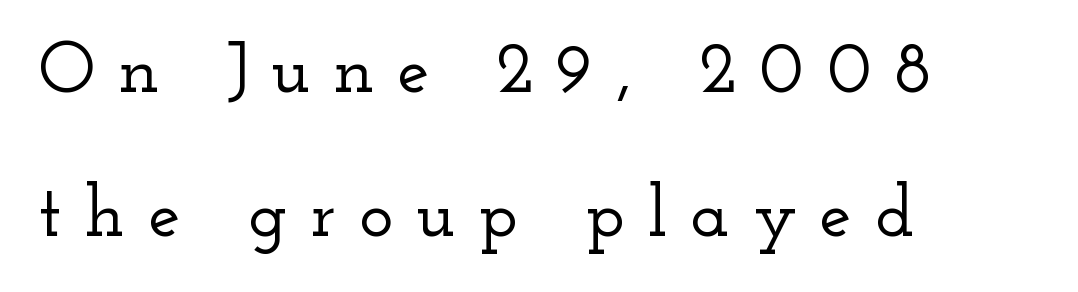
Q: Is the text italic (slanted)? A: No, it is upright.
Q: Is the typeface a serif or a sans-serif typeface? A: Serif.
Q: Is the text underlined? A: No.
Q: How is the paragraph aligned? A: Left-aligned.
Q: Is the spacing between letters normal or unusually wide? A: Unusually wide.
Q: Is the spacing between lines tight, normal or loose? A: Loose.
Q: Width (condensed, normal, or wide)? A: Wide.
Q: Stroke contrast? A: Low.
Q: x-height? A: Small.
Q: Monospaced? A: No.
